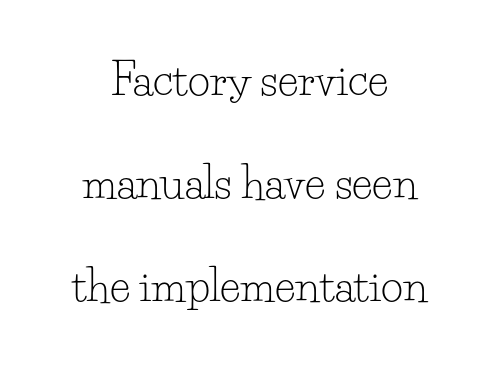
Is this a sans? No — the strokes have serifs. You could call the tracking neutral — neither tight nor loose. Style check: upright. The strokes are not fattened; the text isn't bold. Lines of text with bare space underneath.
